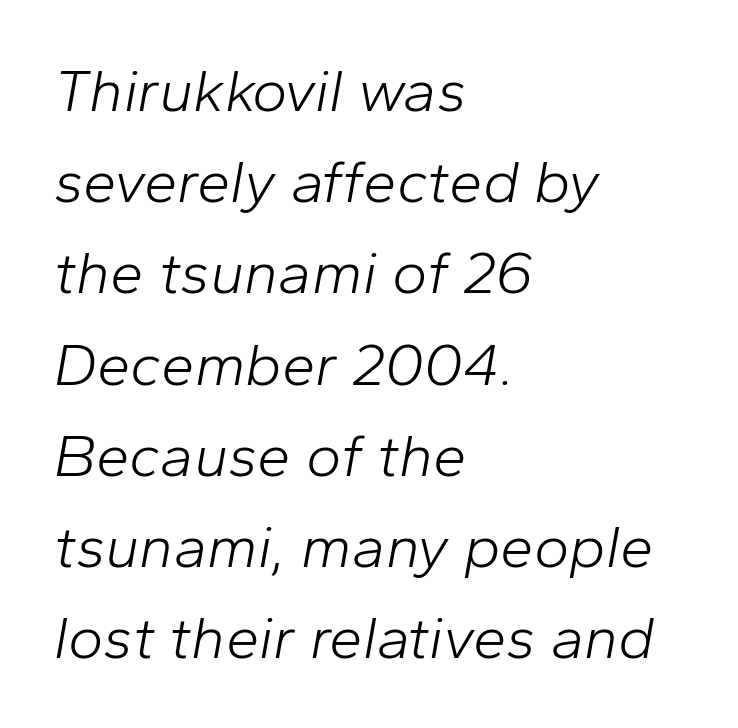
{"italic": "yes", "lean": "right", "slant_degrees": 10, "bold": "no", "weight": "light", "width": "normal", "stroke_contrast": "low", "x_height": "medium", "monospaced": "no", "underline": "no", "align": "left", "line_spacing": "normal", "line_spacing_ratio": 1.52, "letter_spacing": "normal", "letter_spacing_em": 0.0, "glyph_px": 60}
